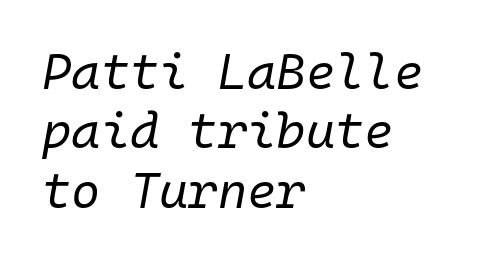
The image shows 50 px regular-weight type, italic (leaning right), monospaced; set left-aligned, line spacing 1.19x, normal letter spacing, not underlined; low stroke contrast and a medium x-height.
